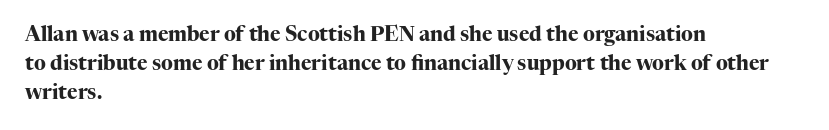
{"italic": "no", "bold": "yes", "underline": "no", "align": "left", "line_spacing": "normal", "line_spacing_ratio": 1.46, "letter_spacing": "normal", "letter_spacing_em": 0.0, "glyph_px": 20}
